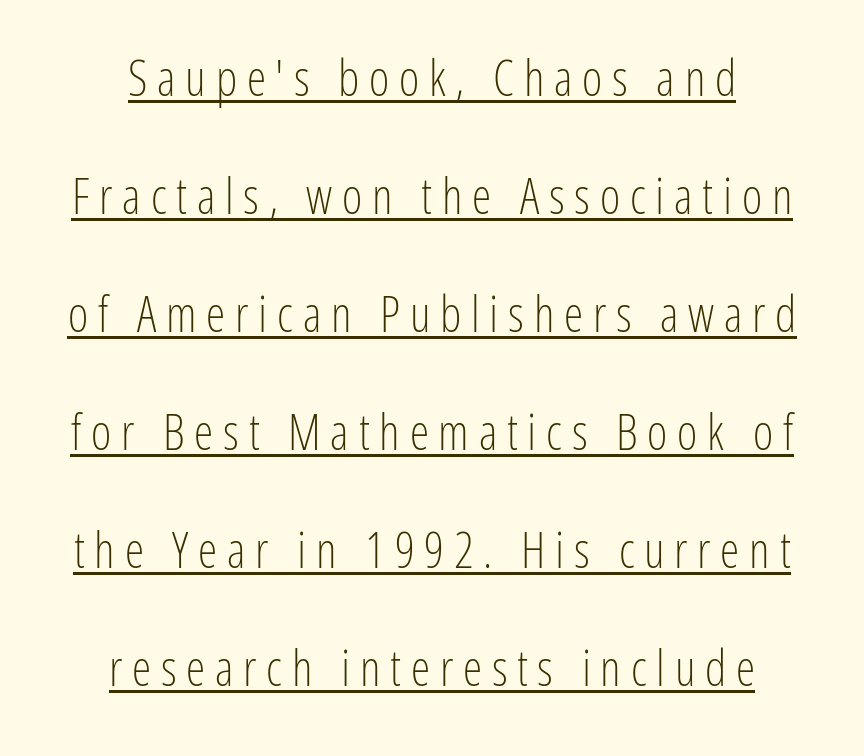
Q: Is the text bold? A: No.
Q: Is the text italic (slanted)? A: No, it is upright.
Q: Is the typeface a serif or a sans-serif typeface? A: Sans-serif.
Q: Is the text underlined? A: Yes.
Q: How is the paragraph aligned? A: Centered.
Q: Is the spacing between letters normal or unusually wide? A: Unusually wide.
Q: Is the spacing between lines tight, normal or loose? A: Loose.
Q: Width (condensed, normal, or wide)? A: Condensed.
Q: Stroke contrast? A: Low.
Q: x-height? A: Medium.
Q: Monospaced? A: No.
